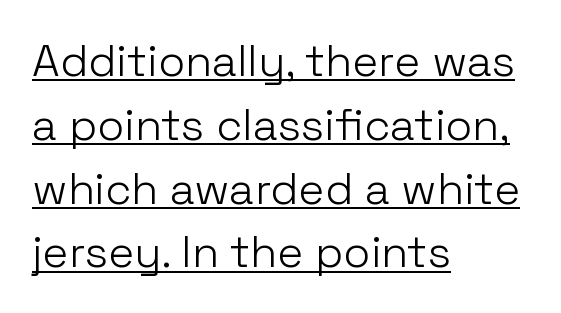
Nothing heavy about these letters — not bold at all. What kind of face is this? One without serifs — a sans. Leftover space on each line is placed entirely after the last word. The axis of the letterforms is exactly vertical. The tracking reads as untouched default to a designer's eye.
